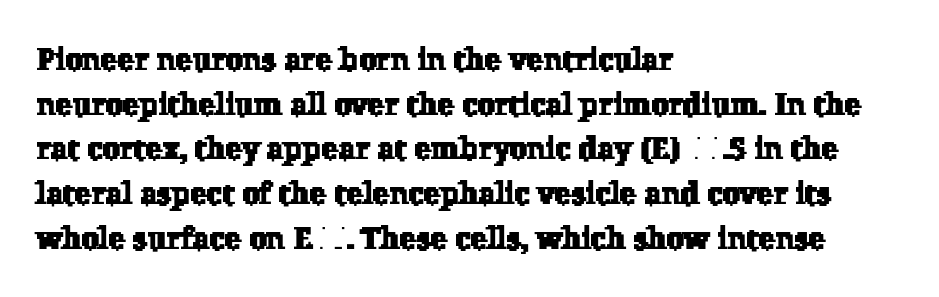
{"serif": "yes", "width": "normal", "stroke_contrast": "low", "x_height": "medium", "monospaced": "no", "underline": "no", "align": "left", "line_spacing": "normal", "line_spacing_ratio": 1.44, "letter_spacing": "normal", "letter_spacing_em": 0.0, "glyph_px": 31}
